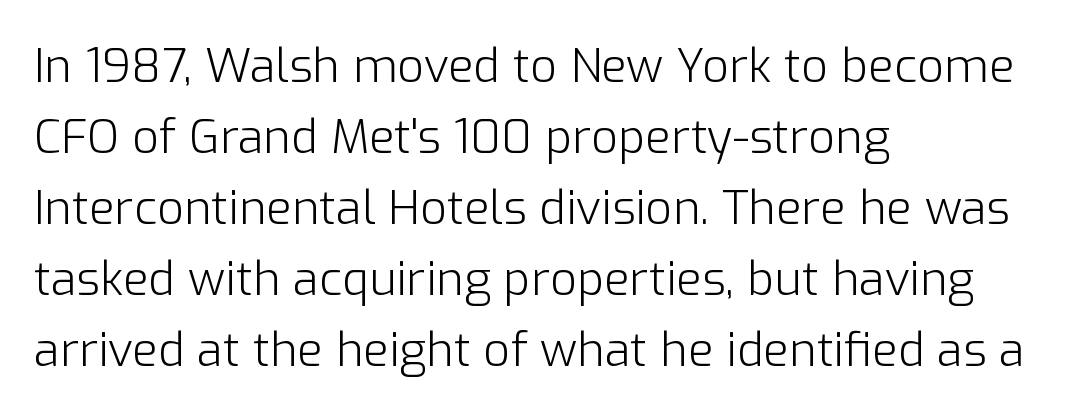
Q: Is the text bold? A: No.
Q: Is the text italic (slanted)? A: No, it is upright.
Q: Is the typeface a serif or a sans-serif typeface? A: Sans-serif.
Q: Is the text underlined? A: No.
Q: How is the paragraph aligned? A: Left-aligned.
Q: Is the spacing between letters normal or unusually wide? A: Normal.
Q: Is the spacing between lines tight, normal or loose? A: Normal.
Q: Width (condensed, normal, or wide)? A: Normal.
Q: Stroke contrast? A: Low.
Q: x-height? A: Medium.
Q: Monospaced? A: No.
